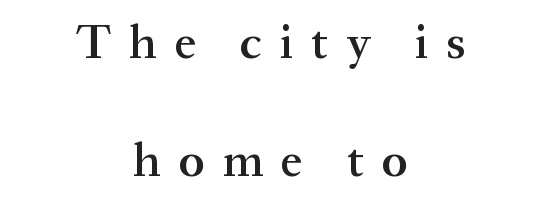
The image shows 48 px semibold serif type, upright; set centered, loose line spacing (2.46x), unusually wide letter spacing (+0.37 em), not underlined; medium stroke contrast and a medium x-height.
